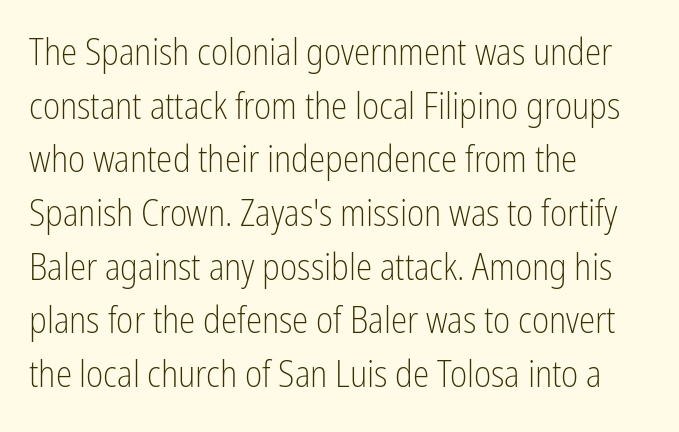
{"serif": "no", "italic": "no", "bold": "no", "weight": "light", "width": "condensed", "stroke_contrast": "low", "x_height": "medium", "monospaced": "no", "underline": "no", "align": "left", "line_spacing": "normal", "line_spacing_ratio": 1.45, "letter_spacing": "normal", "letter_spacing_em": 0.0, "glyph_px": 37}
